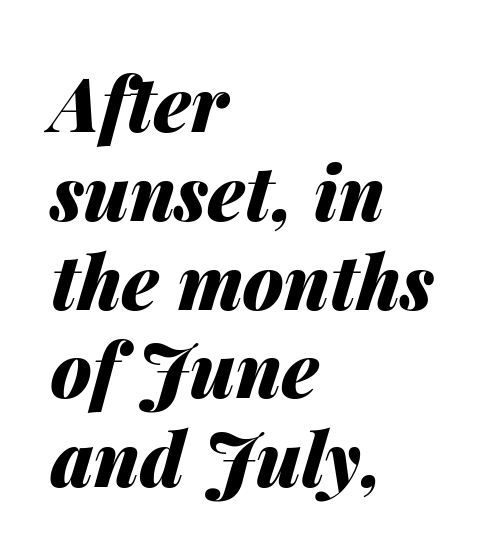
Q: Is the text bold? A: Yes.
Q: Is the text italic (slanted)? A: Yes, it leans right by about 14 degrees.
Q: Is the text underlined? A: No.
Q: How is the paragraph aligned? A: Left-aligned.
Q: Is the spacing between letters normal or unusually wide? A: Normal.
Q: Width (condensed, normal, or wide)? A: Normal.
Q: Stroke contrast? A: Medium.
Q: x-height? A: Medium.
Q: Monospaced? A: No.
